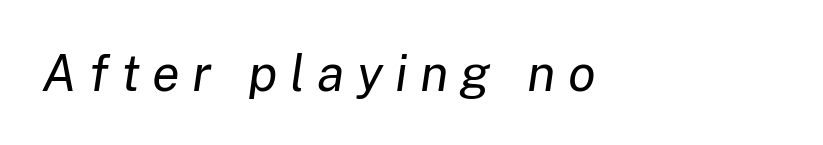
Q: Is the text bold? A: No.
Q: Is the text italic (slanted)? A: Yes, it leans right by about 8 degrees.
Q: Is the text underlined? A: No.
Q: How is the paragraph aligned? A: Left-aligned.
Q: Is the spacing between letters normal or unusually wide? A: Unusually wide.
Q: Width (condensed, normal, or wide)? A: Normal.
Q: Stroke contrast? A: Low.
Q: x-height? A: Medium.
Q: Monospaced? A: No.
